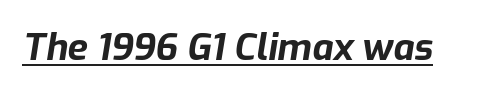
Q: Is the text bold? A: Yes.
Q: Is the text italic (slanted)? A: Yes, it leans right by about 9 degrees.
Q: Is the text underlined? A: Yes.
Q: Is the spacing between letters normal or unusually wide? A: Normal.
Q: Width (condensed, normal, or wide)? A: Normal.
Q: Stroke contrast? A: Low.
Q: x-height? A: Medium.
Q: Monospaced? A: No.
